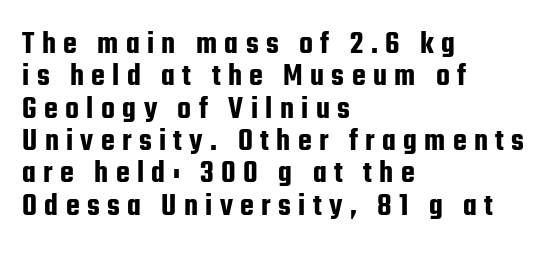
The image shows 32 px condensed sans-serif type, upright; set left-aligned, tight line spacing (1.01x), unusually wide letter spacing (+0.23 em), not underlined; low stroke contrast and a medium x-height.
